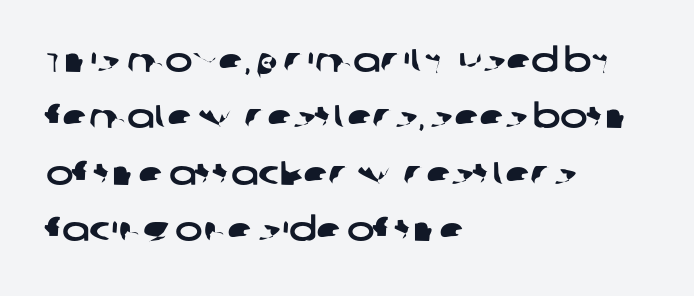
The passage shown is typed in a proportional face where columns would drift. The words here are not underlined. These lines keep a tight, regular rhythm from letter to letter. Visually the block forms a straight wall on the left and a jagged coastline on the right. Each letter's strokes conclude bluntly, with no projecting serifs.
